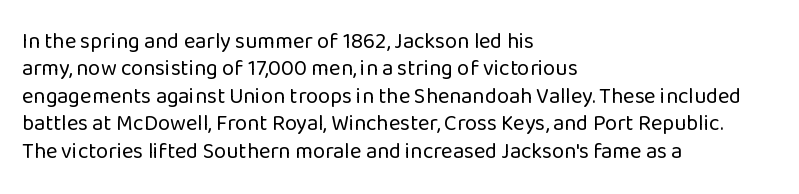
Counters stay open thanks to moderate or lighter strokes. All the whitespace from short lines collects on the right. Normally led — the rows are evenly, conventionally spaced. The glyphs are unaccompanied by any horizontal stroke below them.
